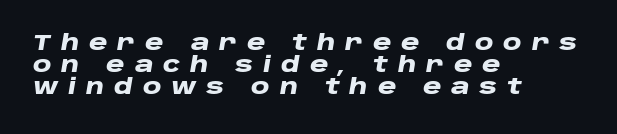
Short and long lines alike share a common starting point at left. Would a proofreader flag this as italicized? Yes. I'd describe the lettering as bold — thick and assertive. Reading down the column, the eye jumps only a short way to each next line. Inter-character spacing is expanded well beyond the font's built-in metrics.
